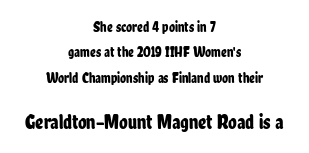
The string is rendered with underlining switched off. Block two is the big one; block one sits smaller above it. A student would call this center alignment; a typographer would say set centered. The axis of the letterforms is exactly vertical. These lines keep a tight, regular rhythm from letter to letter.
